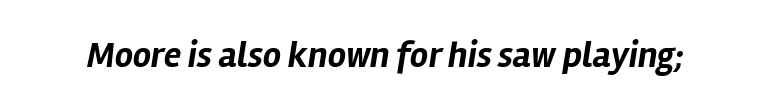
The image shows 36 px bold type, italic (leaning right); set normal letter spacing, not underlined; low stroke contrast and a medium x-height.
